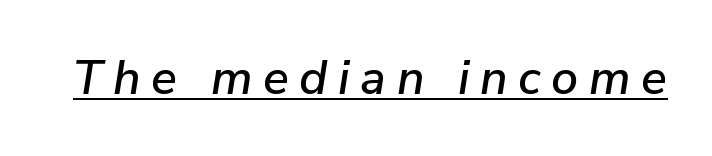
{"italic": "yes", "lean": "right", "slant_degrees": 9, "width": "normal", "stroke_contrast": "low", "x_height": "medium", "monospaced": "no", "underline": "yes", "letter_spacing": "wide", "letter_spacing_em": 0.22, "glyph_px": 48}
